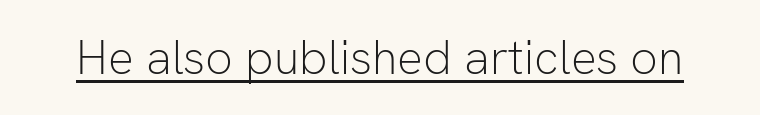
Q: Is the text bold? A: No.
Q: Is the text italic (slanted)? A: No, it is upright.
Q: Is the typeface a serif or a sans-serif typeface? A: Sans-serif.
Q: Is the text underlined? A: Yes.
Q: Is the spacing between letters normal or unusually wide? A: Normal.
Q: Width (condensed, normal, or wide)? A: Normal.
Q: Stroke contrast? A: Low.
Q: x-height? A: Medium.
Q: Monospaced? A: No.
